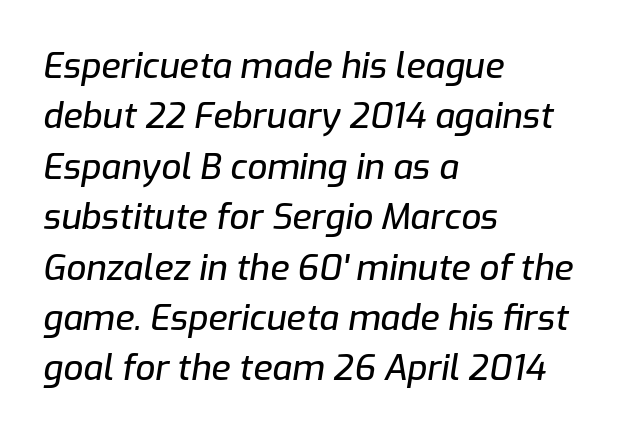
Q: Is the text italic (slanted)? A: Yes, it leans right by about 9 degrees.
Q: Is the text underlined? A: No.
Q: How is the paragraph aligned? A: Left-aligned.
Q: Is the spacing between letters normal or unusually wide? A: Normal.
Q: Is the spacing between lines tight, normal or loose? A: Normal.
Q: Width (condensed, normal, or wide)? A: Normal.
Q: Stroke contrast? A: Low.
Q: x-height? A: Medium.
Q: Monospaced? A: No.
